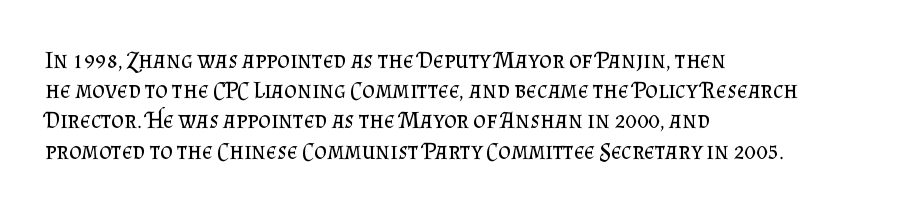
Q: Is the text bold? A: No.
Q: Is the text italic (slanted)? A: No, it is upright.
Q: Is the text underlined? A: No.
Q: How is the paragraph aligned? A: Left-aligned.
Q: Is the spacing between letters normal or unusually wide? A: Normal.
Q: Is the spacing between lines tight, normal or loose? A: Normal.
